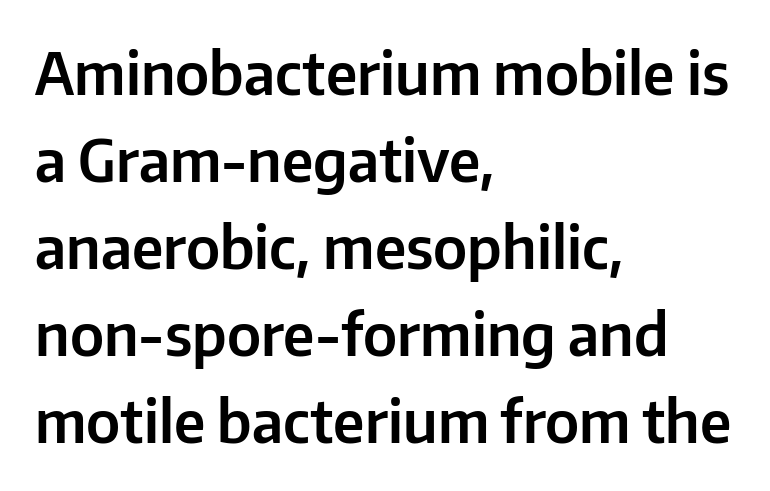
The image shows 58 px sans-serif type, upright; set left-aligned, normal line spacing (1.5x), normal letter spacing, not underlined; low stroke contrast and a medium x-height.
